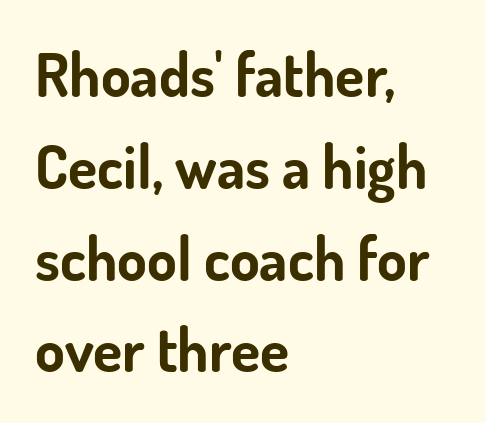
Letterform terminals end flat and unadorned throughout the passage. These lines carry a lot of weight — the face is fully bold. Students, observe: this is what conventionally led text looks like. The type is set solid horizontally, with unmodified tracking. Think of a printed novel: that variable character pitch is what you see here.
